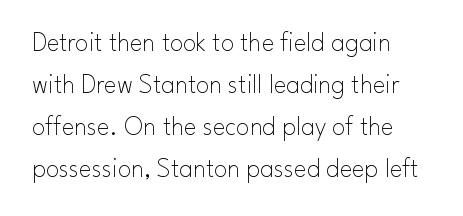
{"italic": "no", "bold": "no", "underline": "no", "align": "left", "line_spacing": "normal", "line_spacing_ratio": 1.56, "letter_spacing": "normal", "letter_spacing_em": 0.0, "glyph_px": 27}
